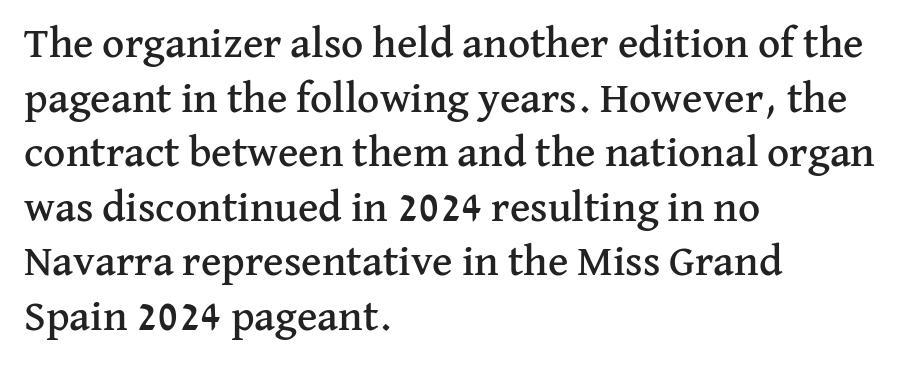
{"serif": "yes", "italic": "no", "width": "normal", "stroke_contrast": "medium", "x_height": "medium", "monospaced": "no", "underline": "no", "align": "left", "line_spacing": "normal", "line_spacing_ratio": 1.27, "letter_spacing": "normal", "letter_spacing_em": 0.0, "glyph_px": 43}
